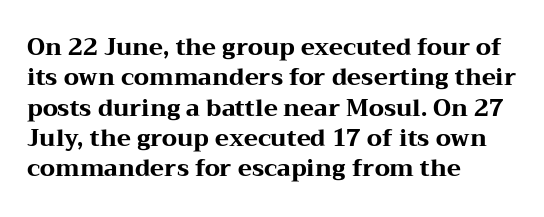
Q: Is the text bold? A: Yes.
Q: Is the text italic (slanted)? A: No, it is upright.
Q: Is the text underlined? A: No.
Q: How is the paragraph aligned? A: Left-aligned.
Q: Is the spacing between letters normal or unusually wide? A: Normal.
Q: Is the spacing between lines tight, normal or loose? A: Normal.
